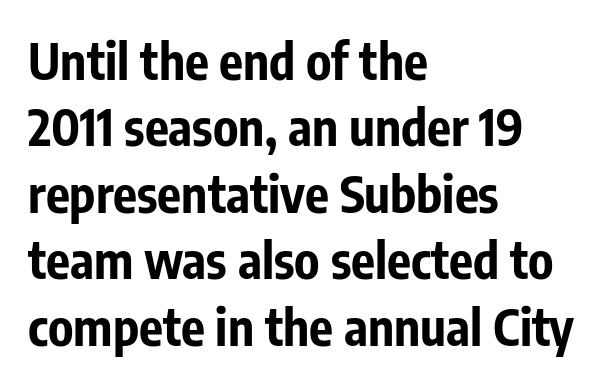
The image shows 50 px bold, condensed sans-serif type, upright; set left-aligned, normal line spacing (1.33x), normal letter spacing, not underlined; low stroke contrast and a medium x-height.
